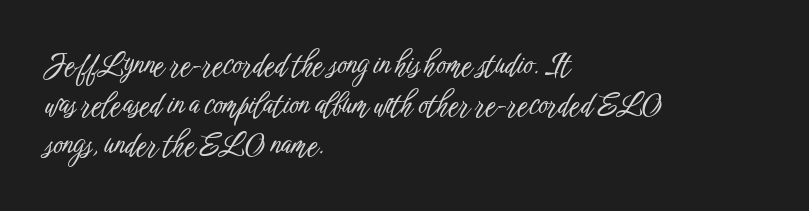
Q: Is the text italic (slanted)? A: Yes.
Q: Is the typeface a serif or a sans-serif typeface? A: Sans-serif.
Q: Is the text underlined? A: No.
Q: How is the paragraph aligned? A: Left-aligned.
Q: Is the spacing between letters normal or unusually wide? A: Normal.
Q: Is the spacing between lines tight, normal or loose? A: Normal.
Q: Width (condensed, normal, or wide)? A: Condensed.
Q: Stroke contrast? A: Low.
Q: x-height? A: Medium.
Q: Monospaced? A: No.
